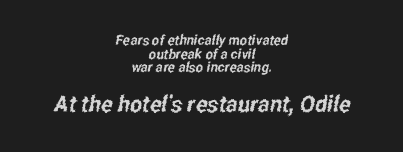
Does the bottom block carry the larger type? Yes, it does. The setting favours the middle, as headings and verse often do. Vertical spacing — tight. The rendering keeps characters at their native spacing. Just letters on the line, the space beneath them empty.
